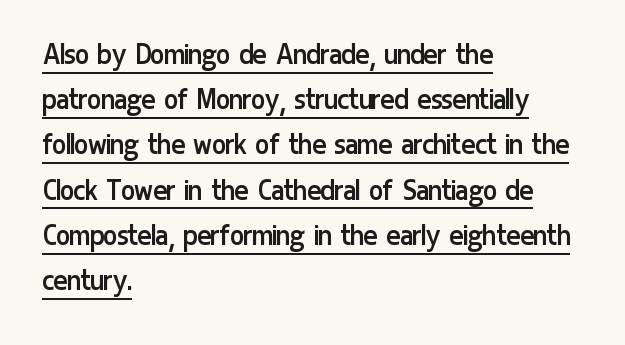
The image shows 33 px regular-weight, condensed sans-serif type, upright; set left-aligned, normal line spacing (1.37x), normal letter spacing, underlined; low stroke contrast and a medium x-height.
